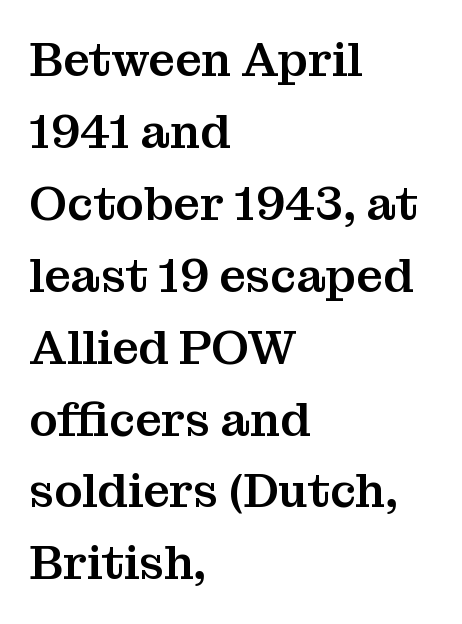
The image shows 47 px serif type, upright; set left-aligned, normal line spacing (1.53x), normal letter spacing, not underlined; medium stroke contrast and a medium x-height.
